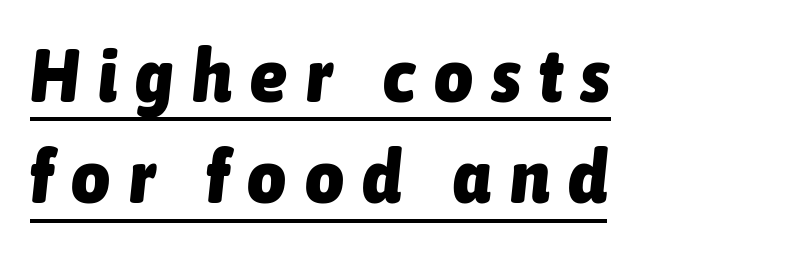
The tracking jumps out immediately: characters are airy and widely separated. The glyphs are accompanied by a horizontal stroke just below them. Tall strokes in this sample are angled rather than plumb. The space between consecutive lines is moderate. Emphasis by weight is at full strength: bold. Every row of glyphs begins at an identical x-position on the left.
